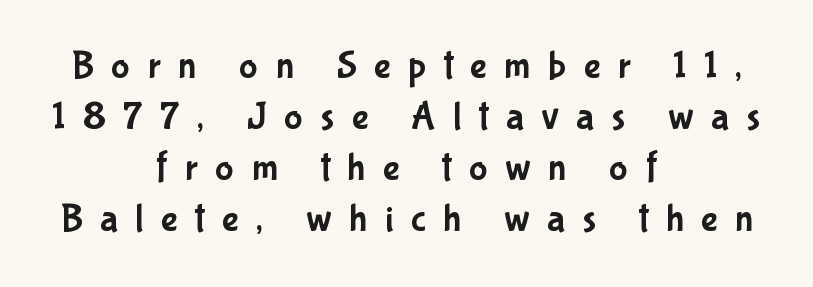
Q: Is the text italic (slanted)? A: No, it is upright.
Q: Is the typeface a serif or a sans-serif typeface? A: Sans-serif.
Q: Is the text underlined? A: No.
Q: How is the paragraph aligned? A: Centered.
Q: Is the spacing between letters normal or unusually wide? A: Unusually wide.
Q: Is the spacing between lines tight, normal or loose? A: Normal.
Q: Width (condensed, normal, or wide)? A: Condensed.
Q: Stroke contrast? A: Low.
Q: x-height? A: Medium.
Q: Monospaced? A: No.
